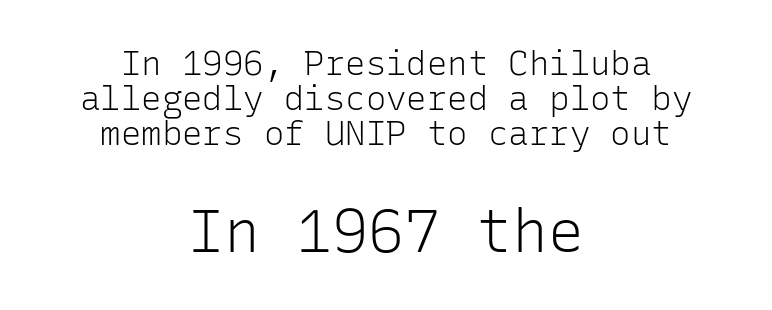
The image shows 60 px light sans-serif type, upright, monospaced; set centered, tight line spacing (1.03x), normal letter spacing, not underlined; the second (bottom) block is 1.76x larger; low stroke contrast and a medium x-height.
